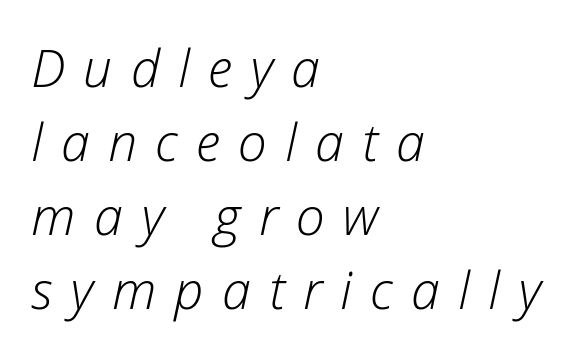
Q: Is the text bold? A: No.
Q: Is the text italic (slanted)? A: Yes, it leans right by about 12 degrees.
Q: Is the text underlined? A: No.
Q: How is the paragraph aligned? A: Left-aligned.
Q: Is the spacing between letters normal or unusually wide? A: Unusually wide.
Q: Is the spacing between lines tight, normal or loose? A: Normal.
Q: Width (condensed, normal, or wide)? A: Normal.
Q: Stroke contrast? A: Low.
Q: x-height? A: Medium.
Q: Monospaced? A: No.
